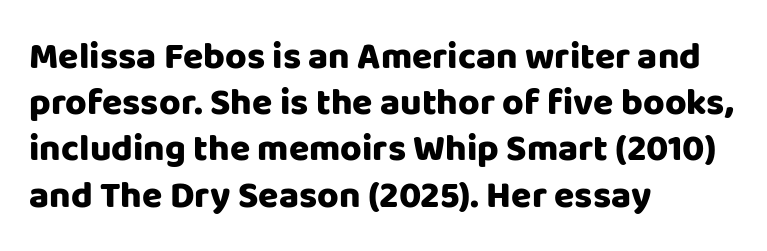
The image shows 37 px heavy sans-serif type, upright; set left-aligned, normal line spacing (1.25x), normal letter spacing, not underlined; low stroke contrast and a large x-height.
